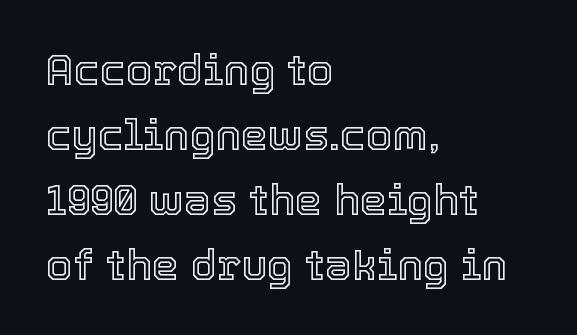
Q: Is the text italic (slanted)? A: No, it is upright.
Q: Is the text underlined? A: No.
Q: How is the paragraph aligned? A: Left-aligned.
Q: Is the spacing between letters normal or unusually wide? A: Normal.
Q: Is the spacing between lines tight, normal or loose? A: Normal.
Q: Width (condensed, normal, or wide)? A: Normal.
Q: x-height? A: Medium.
Q: Monospaced? A: No.
